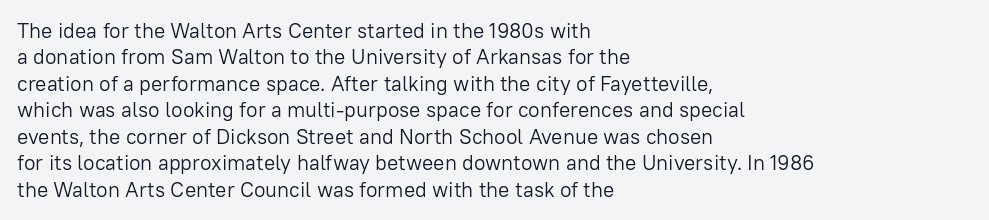
Q: Is the text bold? A: No.
Q: Is the text italic (slanted)? A: No, it is upright.
Q: Is the text underlined? A: No.
Q: How is the paragraph aligned? A: Left-aligned.
Q: Is the spacing between letters normal or unusually wide? A: Normal.
Q: Is the spacing between lines tight, normal or loose? A: Normal.
